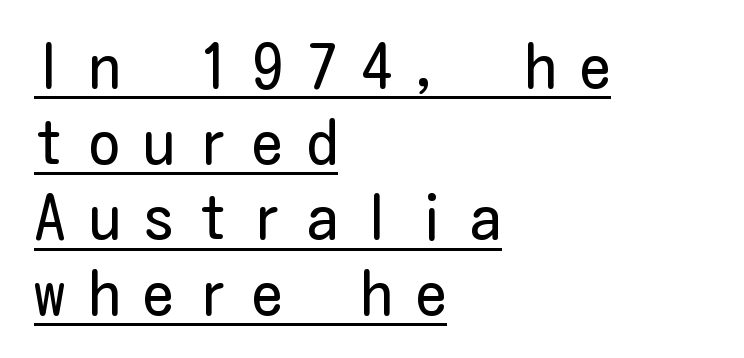
Q: Is the text bold? A: No.
Q: Is the text italic (slanted)? A: No, it is upright.
Q: Is the typeface a serif or a sans-serif typeface? A: Sans-serif.
Q: Is the text underlined? A: Yes.
Q: How is the paragraph aligned? A: Left-aligned.
Q: Is the spacing between letters normal or unusually wide? A: Unusually wide.
Q: Width (condensed, normal, or wide)? A: Condensed.
Q: Stroke contrast? A: Low.
Q: x-height? A: Medium.
